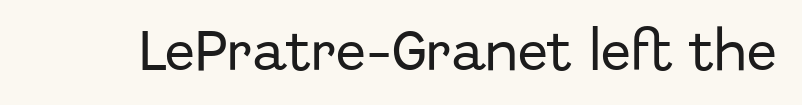
Q: Is the text italic (slanted)? A: No, it is upright.
Q: Is the typeface a serif or a sans-serif typeface? A: Sans-serif.
Q: Is the text underlined? A: No.
Q: Is the spacing between letters normal or unusually wide? A: Normal.
Q: Width (condensed, normal, or wide)? A: Normal.
Q: Stroke contrast? A: Low.
Q: x-height? A: Medium.
Q: Monospaced? A: No.
